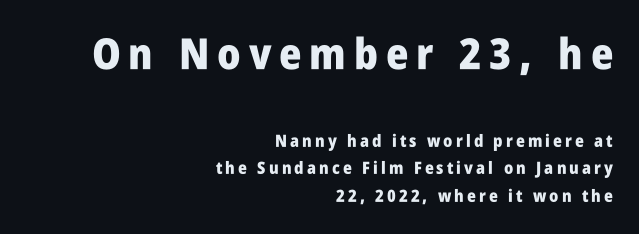
The image shows 43 px heavy, condensed sans-serif type, upright; set right-aligned, normal line spacing (1.6x), not underlined; the first (top) block is 2.53x larger; low stroke contrast and a large x-height.
